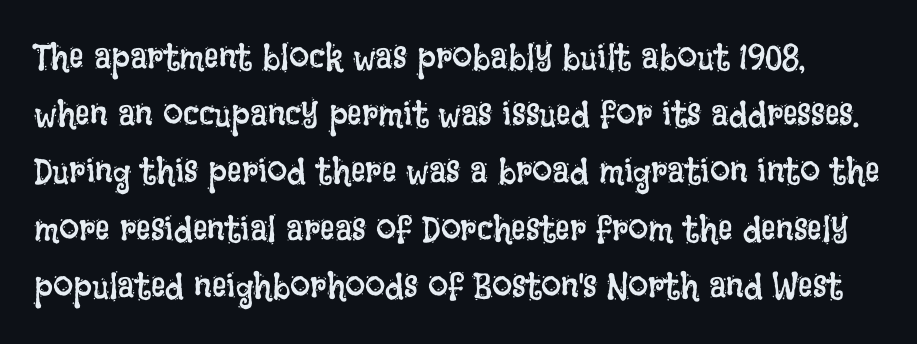
Q: Is the text bold? A: No.
Q: Is the text italic (slanted)? A: No, it is upright.
Q: Is the text underlined? A: No.
Q: Is the spacing between letters normal or unusually wide? A: Normal.
Q: Is the spacing between lines tight, normal or loose? A: Normal.
Q: Width (condensed, normal, or wide)? A: Condensed.
Q: Stroke contrast? A: Low.
Q: x-height? A: Large.
Q: Monospaced? A: No.
